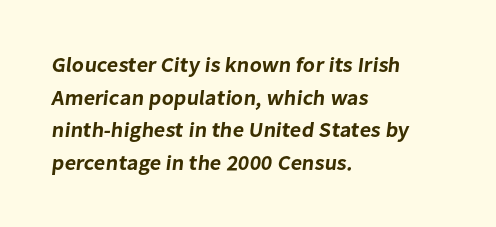
How are the letters spaced? Ordinarily, with no added tracking. The typesetter chose a ragged-right arrangement here. Rule under the text: the space is simply empty. Each new line begins a customary step beneath the previous one.
